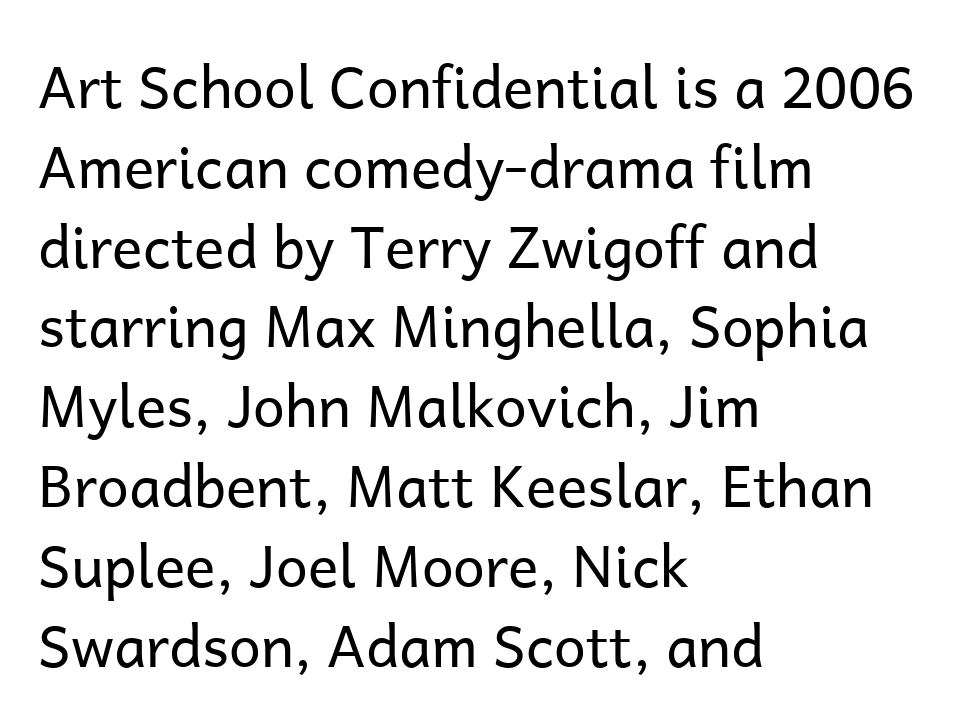
Q: Is the text bold? A: No.
Q: Is the text italic (slanted)? A: No, it is upright.
Q: Is the typeface a serif or a sans-serif typeface? A: Sans-serif.
Q: Is the text underlined? A: No.
Q: How is the paragraph aligned? A: Left-aligned.
Q: Is the spacing between letters normal or unusually wide? A: Normal.
Q: Is the spacing between lines tight, normal or loose? A: Normal.
Q: Width (condensed, normal, or wide)? A: Normal.
Q: Stroke contrast? A: Low.
Q: x-height? A: Medium.
Q: Monospaced? A: No.
